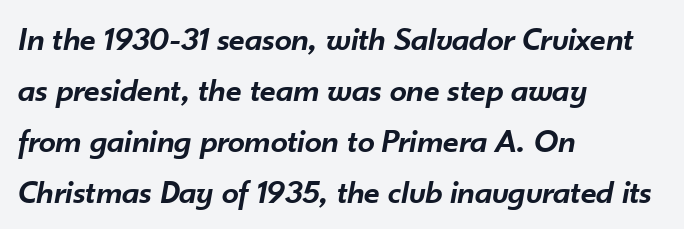
The image shows 34 px semibold type, italic (leaning right); set left-aligned, normal line spacing (1.5x), normal letter spacing, not underlined; low stroke contrast and a small x-height.
